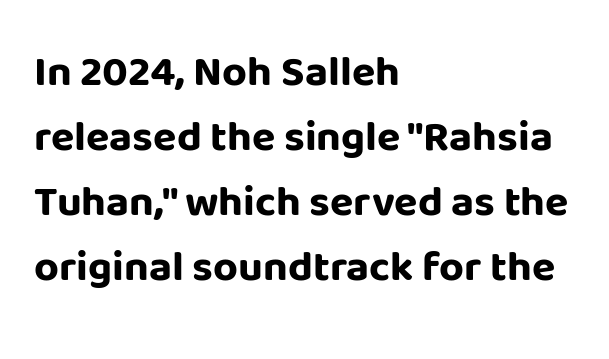
Q: Is the text bold? A: Yes.
Q: Is the text italic (slanted)? A: No, it is upright.
Q: Is the typeface a serif or a sans-serif typeface? A: Sans-serif.
Q: Is the text underlined? A: No.
Q: How is the paragraph aligned? A: Left-aligned.
Q: Is the spacing between letters normal or unusually wide? A: Normal.
Q: Is the spacing between lines tight, normal or loose? A: Normal.
Q: Width (condensed, normal, or wide)? A: Normal.
Q: Stroke contrast? A: Low.
Q: x-height? A: Large.
Q: Monospaced? A: No.
